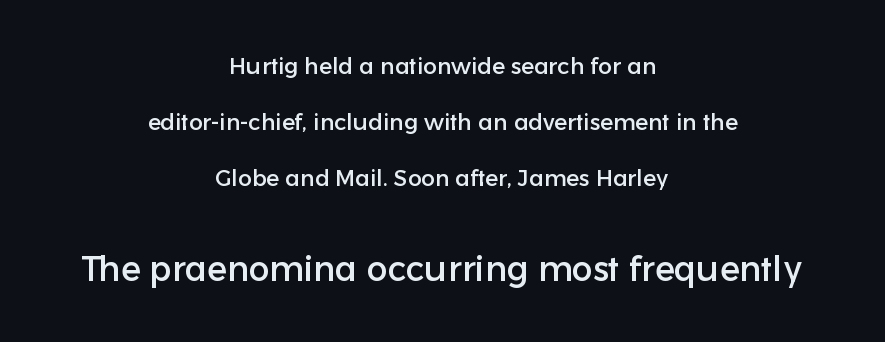
{"serif": "no", "italic": "no", "width": "normal", "stroke_contrast": "low", "x_height": "medium", "monospaced": "no", "underline": "no", "align": "center", "line_spacing": "loose", "line_spacing_ratio": 2.44, "letter_spacing": "normal", "letter_spacing_em": 0.0, "larger_block": "second", "size_ratio": 1.52, "glyph_px": 35}
